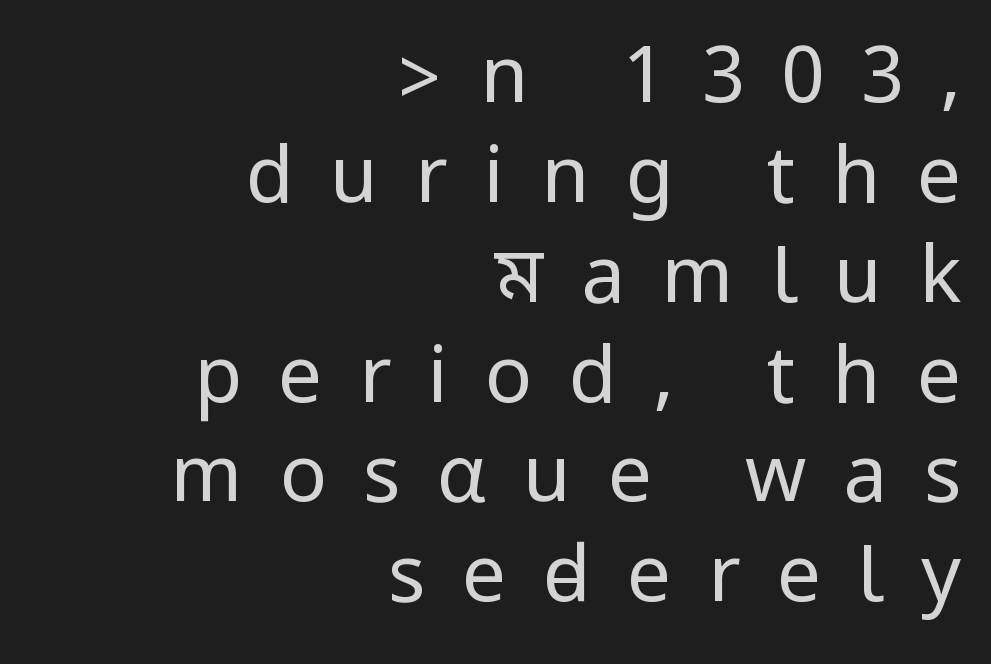
{"serif": "no", "italic": "no", "bold": "no", "weight": "regular", "width": "condensed", "stroke_contrast": "low", "underline": "no", "align": "right", "line_spacing": "normal", "line_spacing_ratio": 1.28, "letter_spacing": "wide", "letter_spacing_em": 0.47, "glyph_px": 78}
